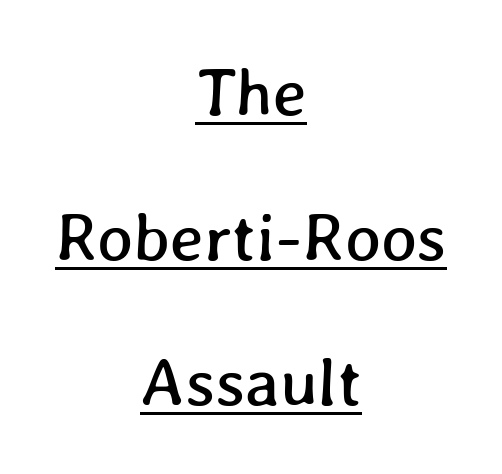
{"width": "normal", "stroke_contrast": "low", "x_height": "medium", "monospaced": "no", "underline": "yes", "align": "center", "line_spacing": "loose", "line_spacing_ratio": 2.13, "letter_spacing": "normal", "letter_spacing_em": 0.0, "glyph_px": 68}
